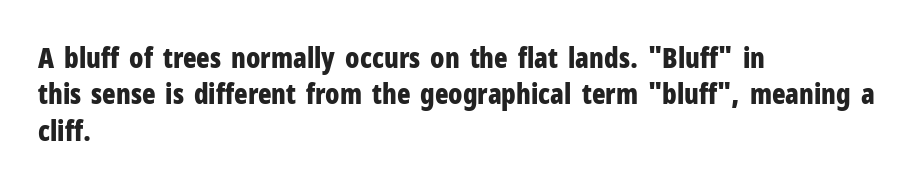
Character widths vary here, with narrow letters taking less room than wide ones. Letterform terminals end flat and unadorned throughout the passage. What's the leading like? Ordinary, nothing unusual. Standard letterfit; no display-style spreading of the glyphs. The words here are not underlined. Set as a true bold cut, around the 700 mark.
